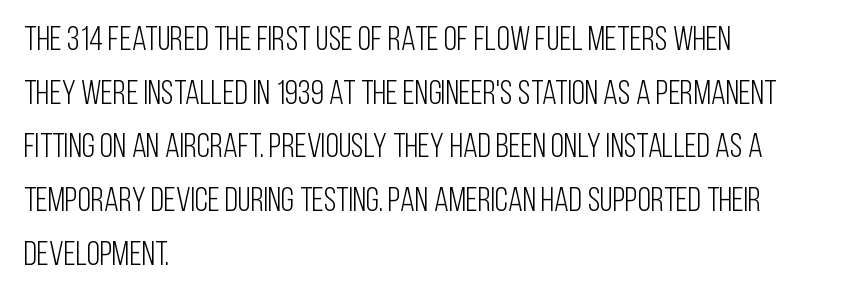
The image shows 34 px light, condensed sans-serif type, upright; set left-aligned, normal line spacing (1.58x), normal letter spacing, not underlined; low stroke contrast and a large x-height.
